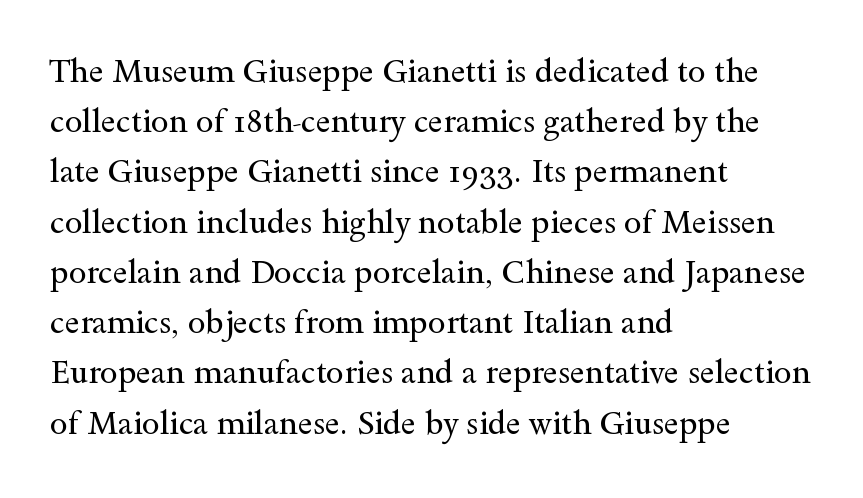
The image shows 32 px regular-weight, wide serif type, upright; set left-aligned, normal line spacing (1.57x), normal letter spacing, not underlined; a small x-height.
